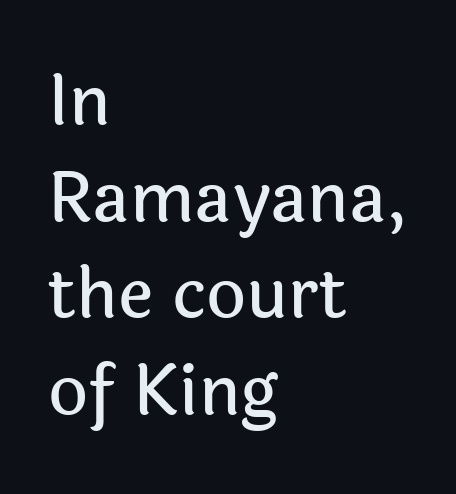
Serif or sans? Sans — the stroke terminals are bare. Caption: multi-line text, flush left, ragged right. The area under the type is left untouched. These lines are rendered in a variable-pitch font. Students, observe: this is what conventionally led text looks like.
